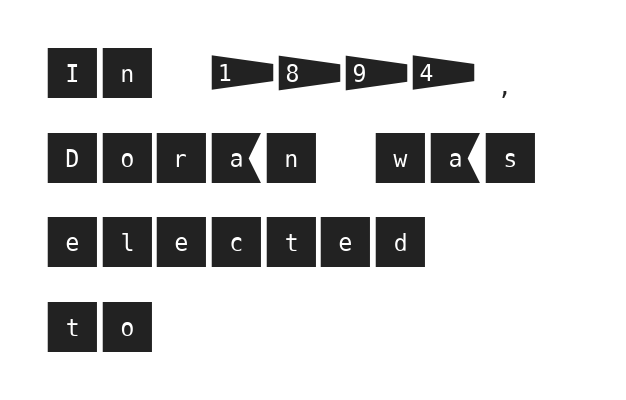
{"serif": "no", "italic": "no", "width": "normal", "stroke_contrast": "medium", "x_height": "large", "underline": "no", "align": "left", "line_spacing": "normal", "line_spacing_ratio": 1.51, "letter_spacing": "normal", "letter_spacing_em": 0.0, "glyph_px": 56}
